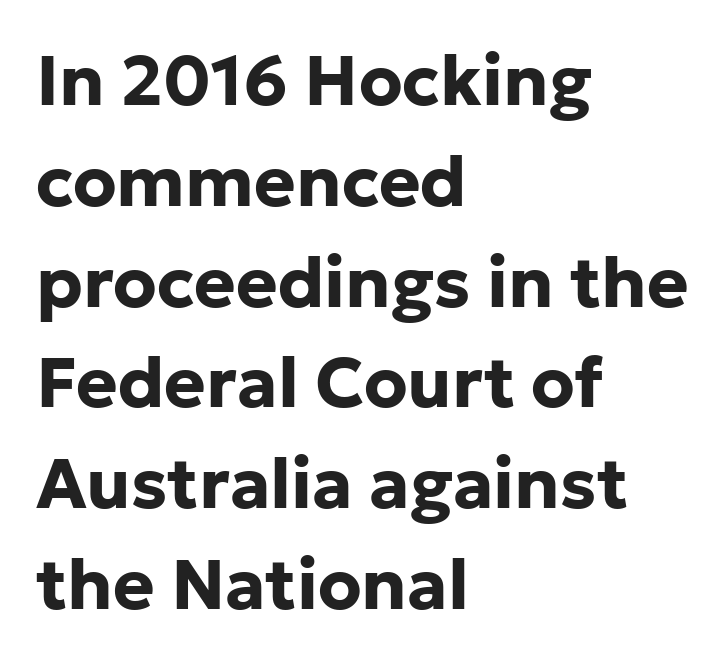
Has an underline been added? It has not. It's the straight-up-and-down kind of type. Thick stems and heavy bowls — unmistakably bold. Looks like regular typesetting: each glyph gets only the width it needs. In terms of letterspacing, this is plain default setting.
